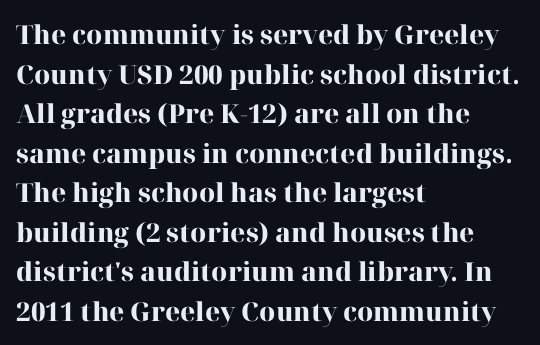
Line spacing here is normal. Words float on clear page, feet unadorned. Each glyph is drawn with heavy, bold strokes. There is no visible air inserted between adjacent glyphs. These lines are set flush left with a ragged right edge. This is roman type, the default non-slanted kind.
